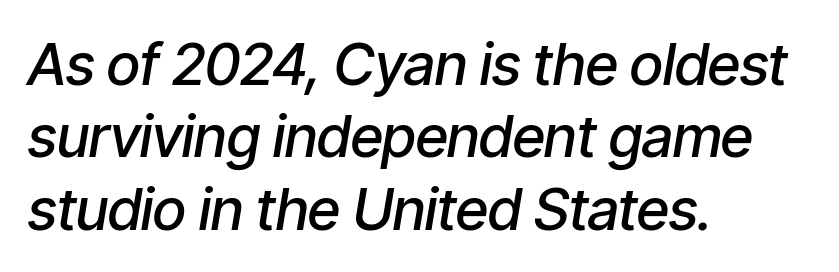
Letter spacing: default. The text block is weighted toward the left margin, trailing off unevenly rightward. The letters advance in unequal steps, a hallmark of proportional type. The vertical gap from one line to the next is medium. Looking at the ascenders, they clearly lean. Glance below the letters and you will spot only blank space.
